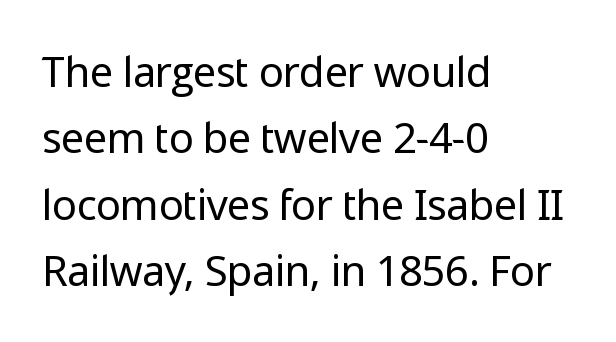
{"serif": "no", "italic": "no", "bold": "no", "weight": "regular", "width": "normal", "stroke_contrast": "low", "x_height": "medium", "monospaced": "no", "underline": "no", "align": "left", "line_spacing": "normal", "line_spacing_ratio": 1.58, "letter_spacing": "normal", "letter_spacing_em": 0.0, "glyph_px": 42}
